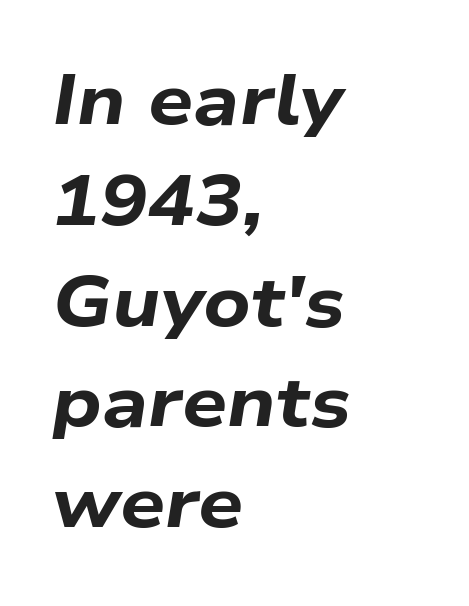
Observe the ordinary spacing: letters are neighbours, not strangers. The letters advance in unequal steps, a hallmark of proportional type. The passage shown is not underscored anywhere. Heft: maximum for text — a bold. Reading down the column, the eye jumps a familiar distance to each next line.
